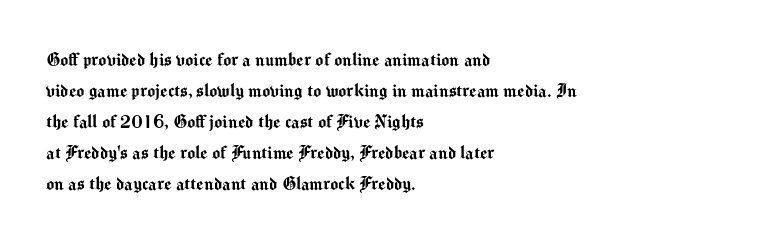
Does the copy run flush right? No — it runs flush left. The specimen reads as upright at a glance. Between one letter and the next there's only the usual sliver of space. The designer left line spacing at the default.
